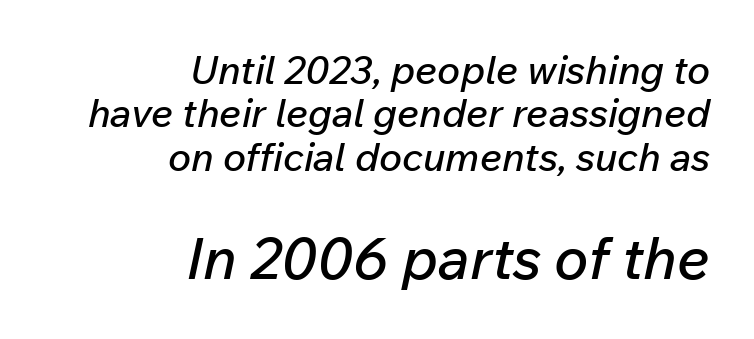
The image shows 58 px text type, italic (leaning right); set right-aligned, tight line spacing (1.11x), normal letter spacing, not underlined; the second (bottom) block is 1.49x larger; low stroke contrast and a medium x-height.
